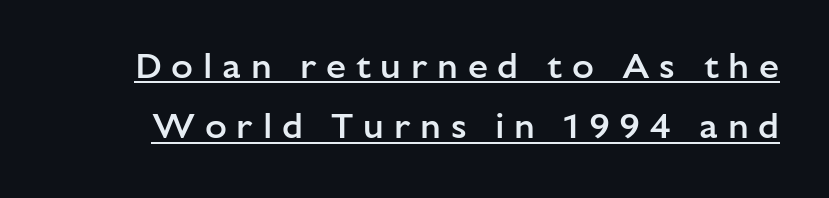
The image shows 36 px semibold sans-serif type, upright; set normal line spacing (1.67x), unusually wide letter spacing (+0.27 em), underlined; low stroke contrast and a medium x-height.
